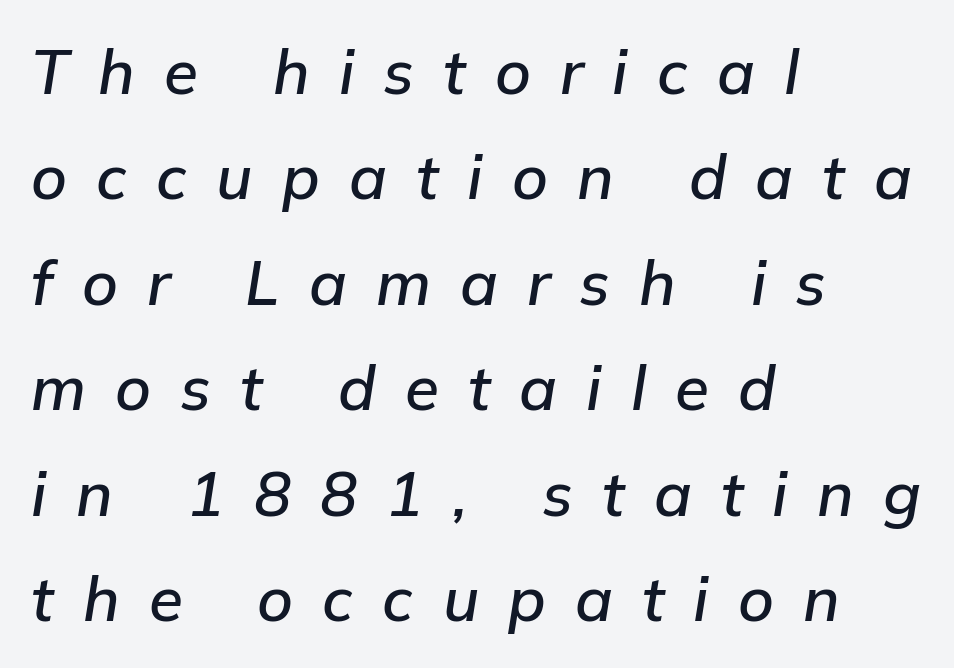
The image shows 62 px text type, italic (leaning right); set left-aligned, normal line spacing (1.7x), unusually wide letter spacing (+0.47 em), not underlined; low stroke contrast and a medium x-height.
